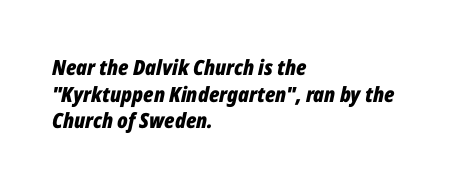
Honestly, there is no underline to notice here at all. This is oblique type, the kind used for emphasis or titles. A typesetter would call this leading conventional body-copy spacing. Which margin do the lines hug? The left one — the right edge is uneven. Heft: maximum for text — a bold. Nobody touched the tracking dial on this one.
